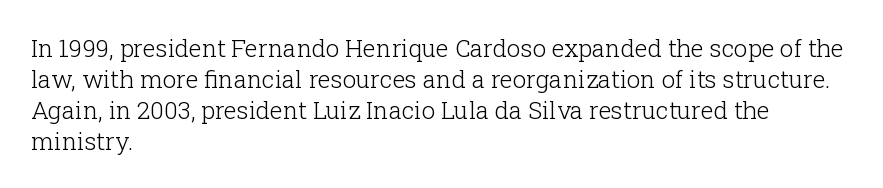
Q: Is the text bold? A: No.
Q: Is the text italic (slanted)? A: No, it is upright.
Q: Is the text underlined? A: No.
Q: How is the paragraph aligned? A: Left-aligned.
Q: Is the spacing between letters normal or unusually wide? A: Normal.
Q: Is the spacing between lines tight, normal or loose? A: Normal.
